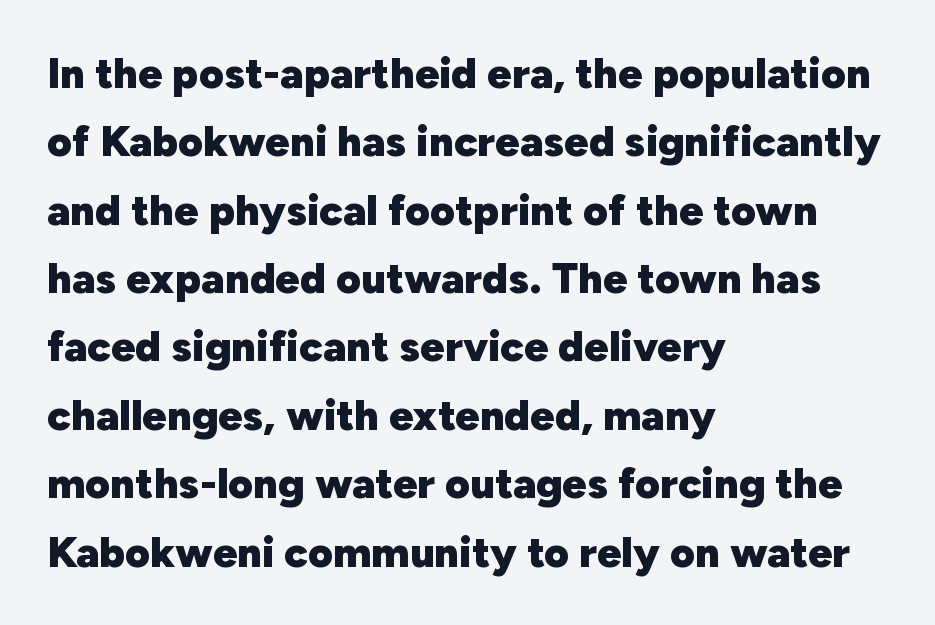
Q: Is the text bold? A: Yes.
Q: Is the text italic (slanted)? A: No, it is upright.
Q: Is the typeface a serif or a sans-serif typeface? A: Sans-serif.
Q: Is the text underlined? A: No.
Q: How is the paragraph aligned? A: Left-aligned.
Q: Is the spacing between letters normal or unusually wide? A: Normal.
Q: Is the spacing between lines tight, normal or loose? A: Normal.
Q: Width (condensed, normal, or wide)? A: Normal.
Q: Stroke contrast? A: Low.
Q: x-height? A: Medium.
Q: Monospaced? A: No.
